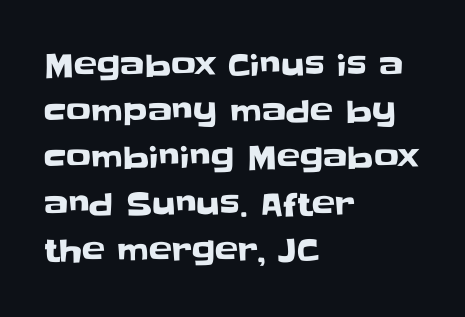
This rendering leaves character spacing at its baseline value. Note: no serifs on the glyphs. These lines were composed using upright roman letters. Here the designer chose a conventional face with non-uniform glyph widths. The glyphs are unaccompanied by any horizontal stroke below them. This sample keeps an unexceptional amount of space between lines.
